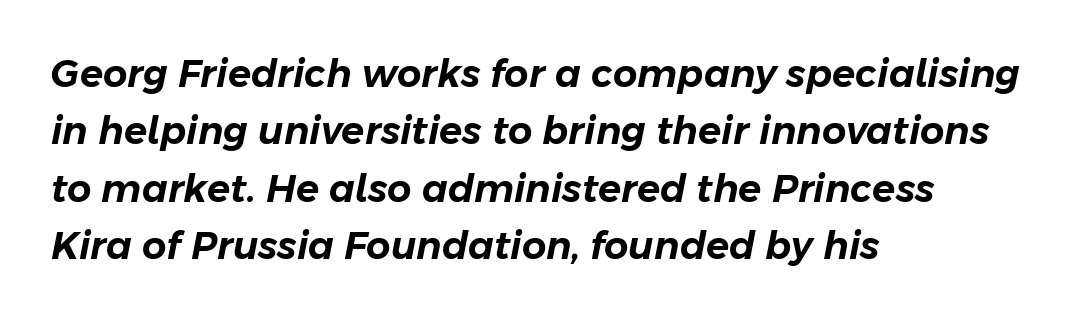
The image shows 38 px text type, italic (leaning right); set left-aligned, normal line spacing (1.51x), normal letter spacing, not underlined; low stroke contrast and a medium x-height.
